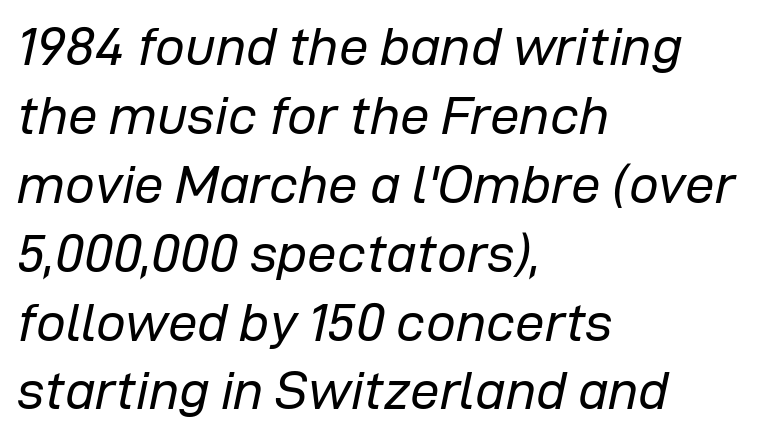
The image shows 53 px regular-weight type, italic (leaning right); set left-aligned, normal line spacing (1.3x), normal letter spacing, not underlined; low stroke contrast and a medium x-height.
